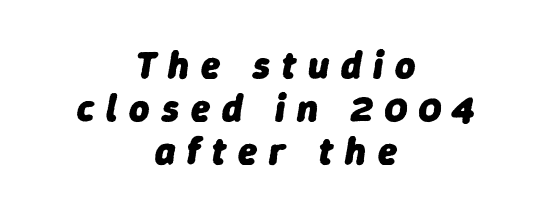
The image shows 39 px heavy type, italic (leaning right); set centered, tight line spacing (1.1x), unusually wide letter spacing (+0.3 em), not underlined; low stroke contrast and a medium x-height.
